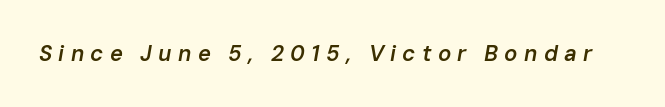
The image shows 22 px text type, italic (leaning right); set unusually wide letter spacing (+0.28 em), not underlined.
